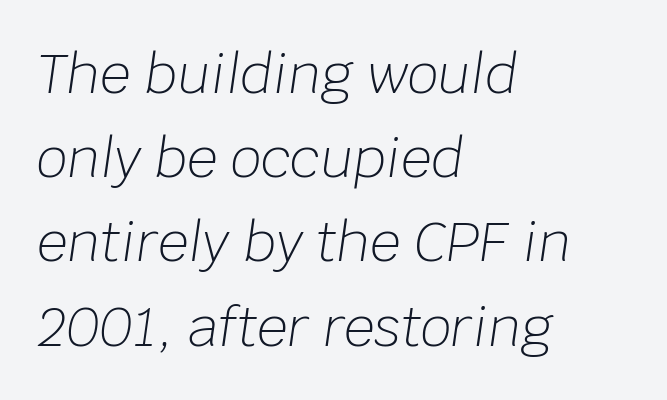
Q: Is the text bold? A: No.
Q: Is the text italic (slanted)? A: Yes, it leans right by about 8 degrees.
Q: Is the text underlined? A: No.
Q: How is the paragraph aligned? A: Left-aligned.
Q: Is the spacing between letters normal or unusually wide? A: Normal.
Q: Is the spacing between lines tight, normal or loose? A: Normal.
Q: Width (condensed, normal, or wide)? A: Normal.
Q: Stroke contrast? A: Low.
Q: x-height? A: Large.
Q: Monospaced? A: No.
